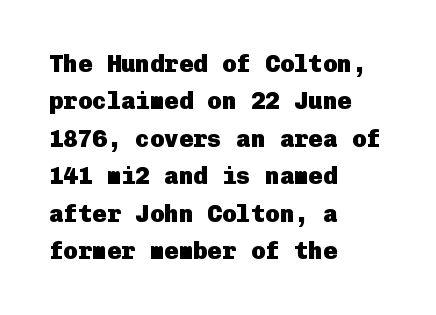
Q: Is the text bold? A: Yes.
Q: Is the text italic (slanted)? A: No, it is upright.
Q: Is the text underlined? A: No.
Q: How is the paragraph aligned? A: Left-aligned.
Q: Is the spacing between letters normal or unusually wide? A: Normal.
Q: Is the spacing between lines tight, normal or loose? A: Normal.
